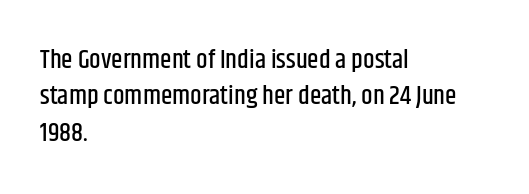
Each line starts at the same left margin while the right side varies. There is no visible air inserted between adjacent glyphs. Baseline-to-baseline distance is the conventional proportion of letter height. No italicization has been applied; the sample stays upright.
